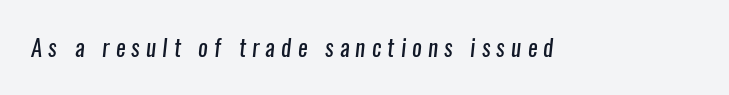
{"bold": "no", "underline": "no", "letter_spacing": "wide", "letter_spacing_em": 0.27, "glyph_px": 23}
